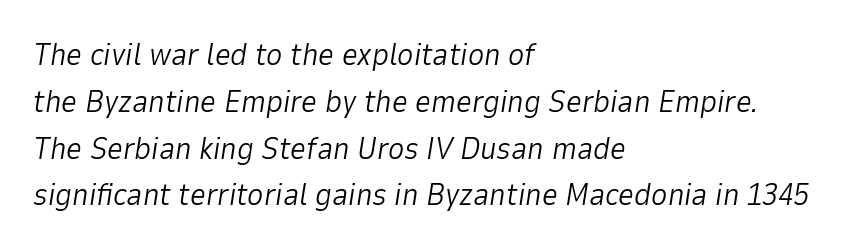
Q: Is the text bold? A: No.
Q: Is the text italic (slanted)? A: Yes, it leans right by about 9 degrees.
Q: Is the text underlined? A: No.
Q: How is the paragraph aligned? A: Left-aligned.
Q: Is the spacing between letters normal or unusually wide? A: Normal.
Q: Is the spacing between lines tight, normal or loose? A: Normal.
Q: Width (condensed, normal, or wide)? A: Normal.
Q: Stroke contrast? A: Low.
Q: x-height? A: Medium.
Q: Monospaced? A: No.
